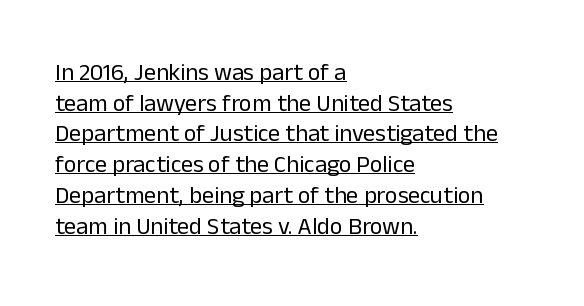
The image shows 24 px text type, upright; set left-aligned, normal line spacing (1.28x), normal letter spacing, underlined.
